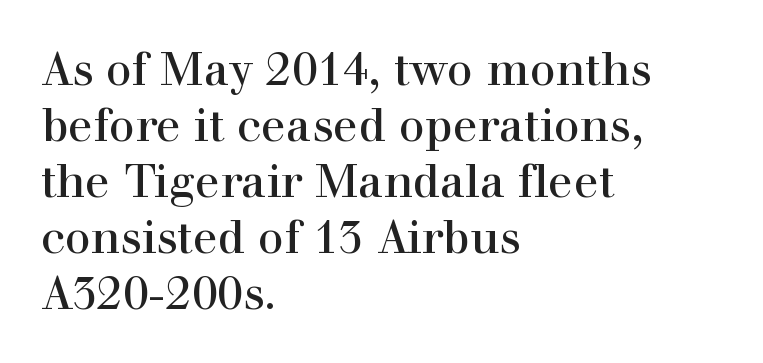
The lines are quadded left. Font category for this specimen: serif. The horizontal fit of the characters is conventional and even. Nobody drew a line under any word here. This sample has the flowing, uneven cadence of proportional lettering.
